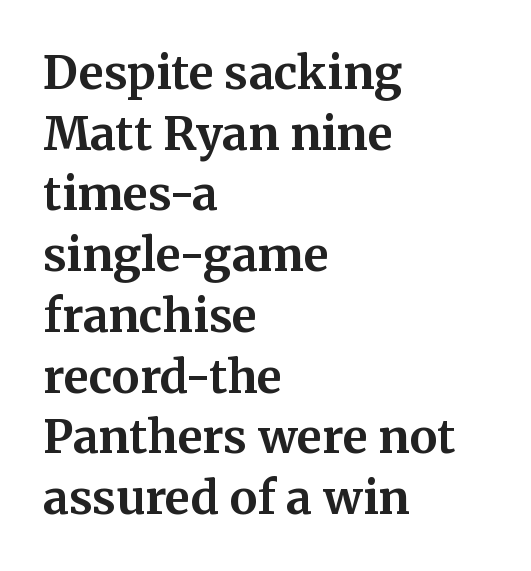
The image shows 46 px bold serif type, upright; set left-aligned, normal line spacing (1.32x), normal letter spacing, not underlined; medium stroke contrast and a medium x-height.
